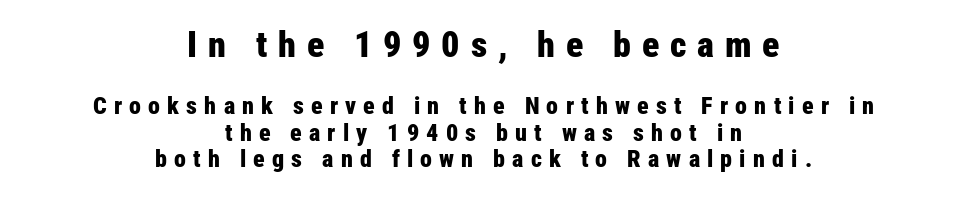
The designer dialed line spacing down below the default. No italicization has been applied; the sample stays upright. Decoration check: the copy has no underline. Alignment: centered.
